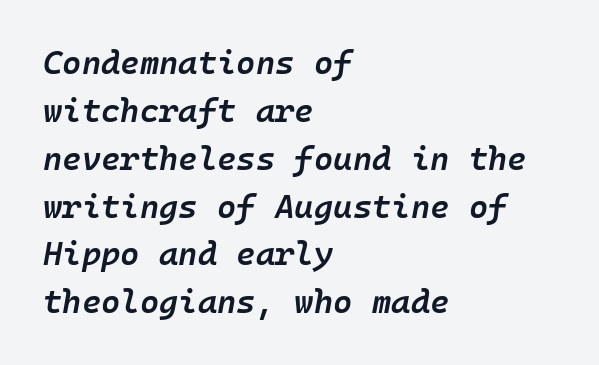
{"italic": "yes", "lean": "right", "slant_degrees": 10, "bold": "semi", "weight": "semibold", "width": "normal", "stroke_contrast": "low", "x_height": "medium", "underline": "no", "align": "left", "line_spacing": "normal", "line_spacing_ratio": 1.45, "letter_spacing": "normal", "letter_spacing_em": 0.0, "glyph_px": 33}
